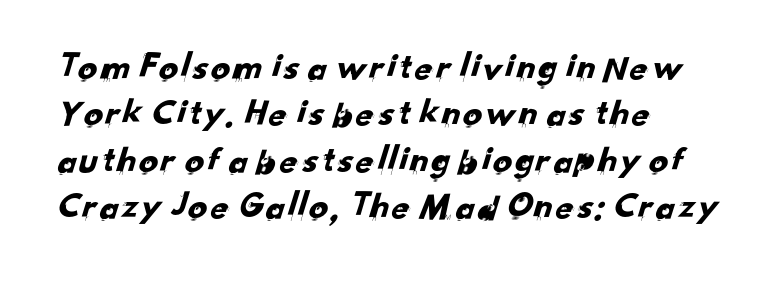
{"serif": "no", "width": "normal", "stroke_contrast": "low", "x_height": "small", "monospaced": "no", "underline": "no", "align": "left", "line_spacing_ratio": 1.22, "letter_spacing": "normal", "letter_spacing_em": 0.0, "glyph_px": 38}
